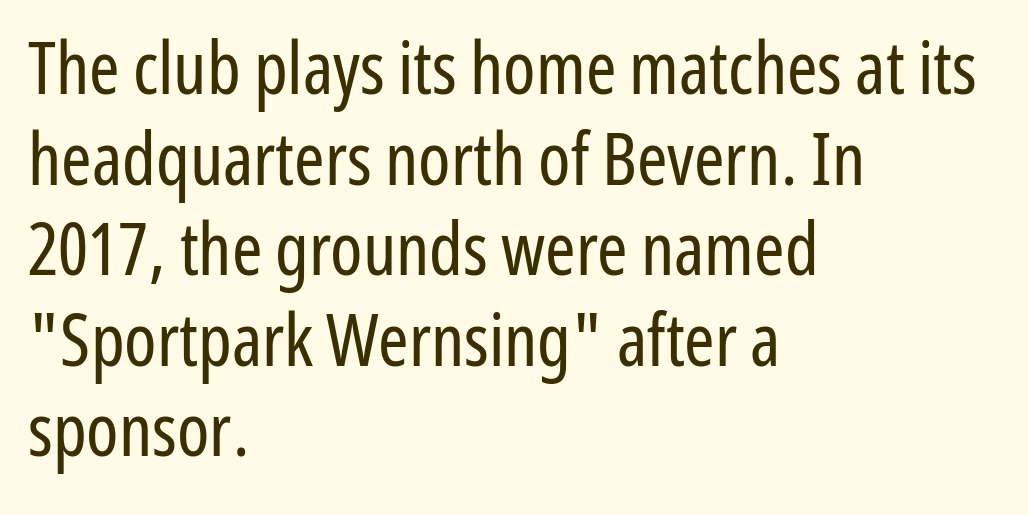
The image shows 73 px regular-weight, condensed sans-serif type, upright; set left-aligned, line spacing 1.24x, normal letter spacing, not underlined; low stroke contrast and a medium x-height.
